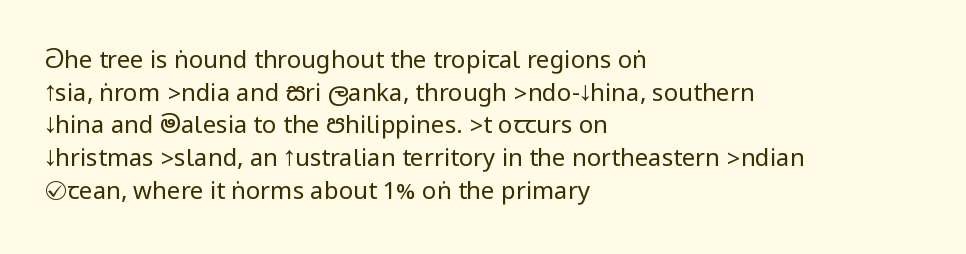
The image shows 24 px text type, upright; set left-aligned, normal line spacing (1.36x), normal letter spacing, not underlined.
